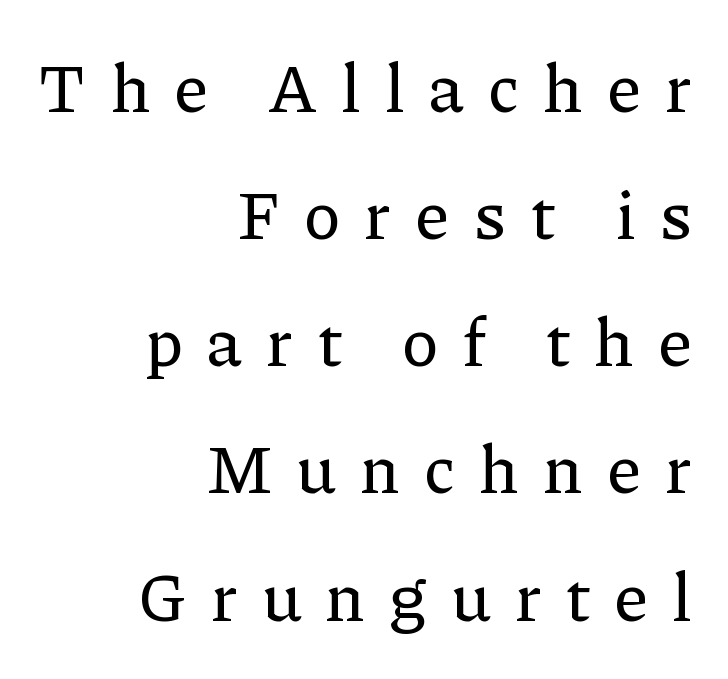
Is the block centered? No — it sits flush against the right margin. The letters stand straight up with perfectly vertical stems. Note: serifs present on the glyphs. This rendering features lettering with no underline. Character widths vary here, with narrow letters taking less room than wide ones. The passage shown has open, widely tracked lettering throughout.
